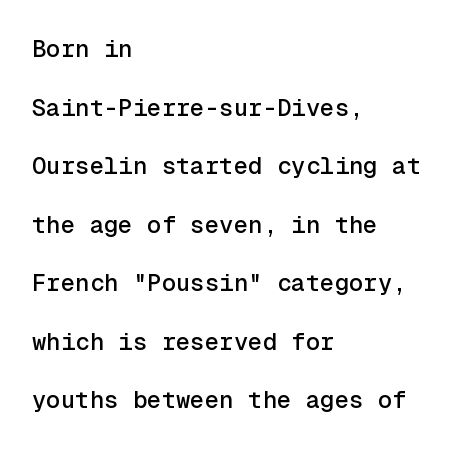
{"italic": "no", "underline": "no", "align": "left", "line_spacing": "loose", "line_spacing_ratio": 2.44, "letter_spacing": "normal", "letter_spacing_em": 0.0, "glyph_px": 24}
